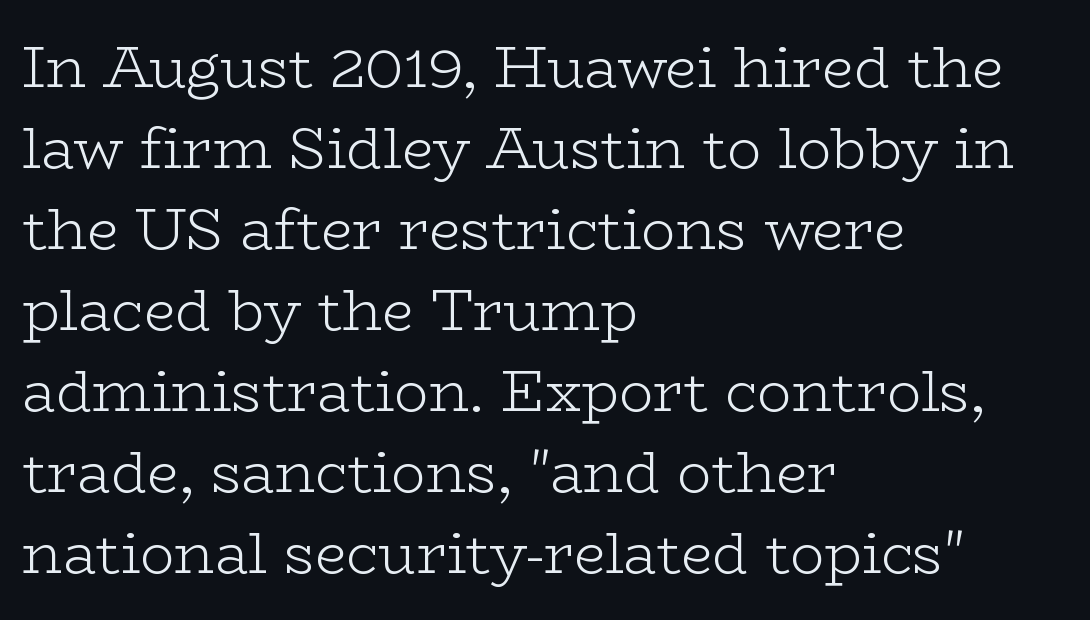
The image shows 57 px light, wide serif type, upright; set left-aligned, normal line spacing (1.42x), normal letter spacing, not underlined; low stroke contrast and a medium x-height.
